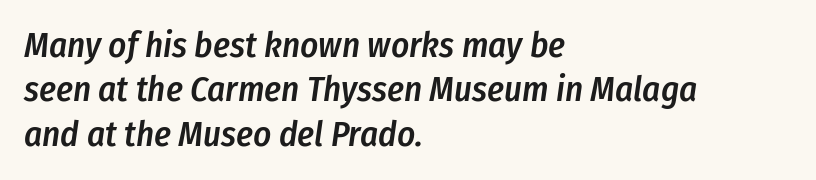
Rows of type keep a routine distance in the vertical direction. The font is running at a semibold setting, under full bold. Plain, unruled lines of type. These lines are rendered in a variable-pitch font. Look at the tracking — it's just the regular setting, nothing added. This rendering uses left alignment, leaving the right contour irregular.
